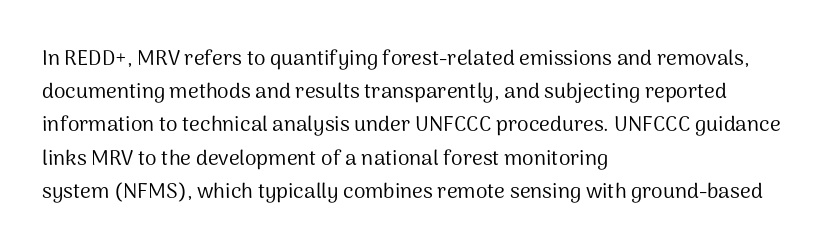
{"italic": "no", "bold": "no", "underline": "no", "align": "left", "line_spacing": "normal", "line_spacing_ratio": 1.58, "letter_spacing": "normal", "letter_spacing_em": 0.0, "glyph_px": 21}
